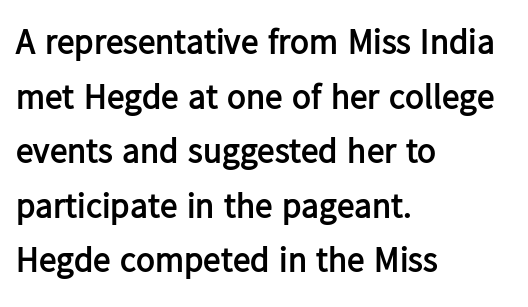
The image shows 35 px semibold sans-serif type, upright; set left-aligned, normal line spacing (1.56x), normal letter spacing, not underlined; low stroke contrast and a medium x-height.
